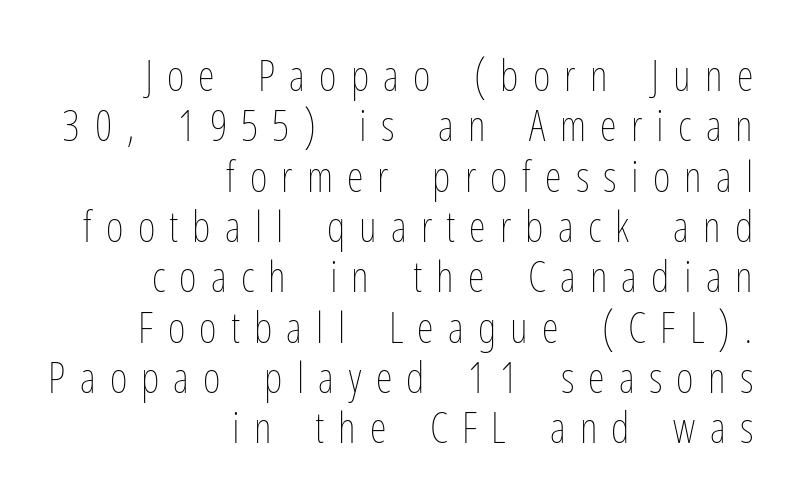
{"italic": "no", "bold": "no", "weight": "thin", "width": "condensed", "stroke_contrast": "low", "x_height": "medium", "monospaced": "no", "underline": "no", "align": "right", "line_spacing_ratio": 1.17, "letter_spacing": "wide", "letter_spacing_em": 0.33, "glyph_px": 43}
